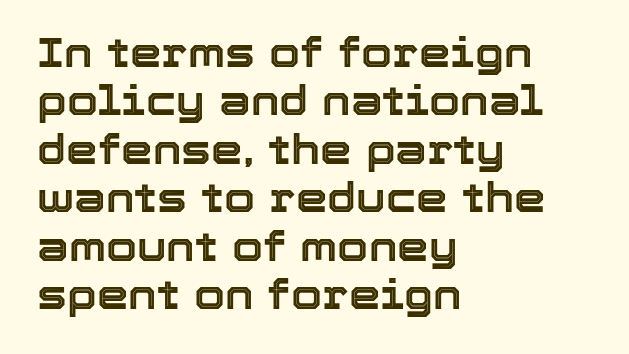
Q: Is the text italic (slanted)? A: No, it is upright.
Q: Is the text underlined? A: No.
Q: How is the paragraph aligned? A: Left-aligned.
Q: Is the spacing between letters normal or unusually wide? A: Normal.
Q: Width (condensed, normal, or wide)? A: Normal.
Q: x-height? A: Medium.
Q: Monospaced? A: No.
